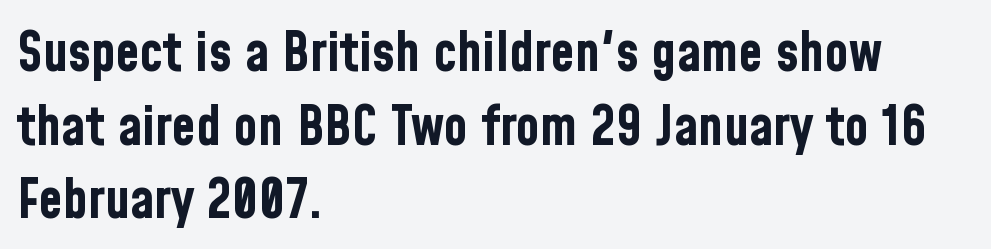
The image shows 55 px bold, condensed sans-serif type, upright; set left-aligned, normal line spacing (1.34x), normal letter spacing, not underlined; low stroke contrast and a medium x-height.
